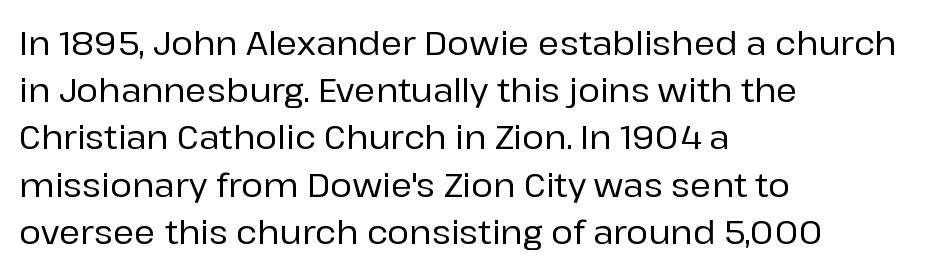
{"serif": "no", "italic": "no", "width": "normal", "stroke_contrast": "low", "x_height": "medium", "monospaced": "no", "underline": "no", "align": "left", "line_spacing": "normal", "line_spacing_ratio": 1.43, "letter_spacing": "normal", "letter_spacing_em": 0.0, "glyph_px": 33}
